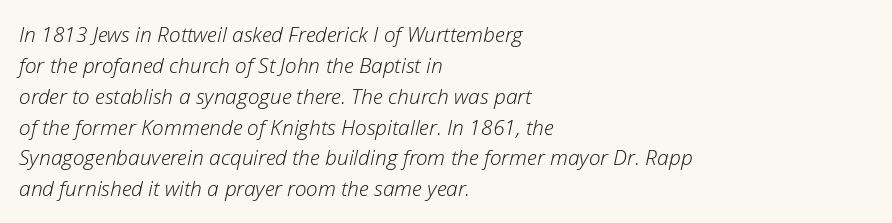
{"italic": "yes", "lean": "right", "slant_degrees": 12, "bold": "no", "underline": "no", "align": "left", "line_spacing": "normal", "line_spacing_ratio": 1.47, "letter_spacing": "normal", "letter_spacing_em": 0.0, "glyph_px": 21}
